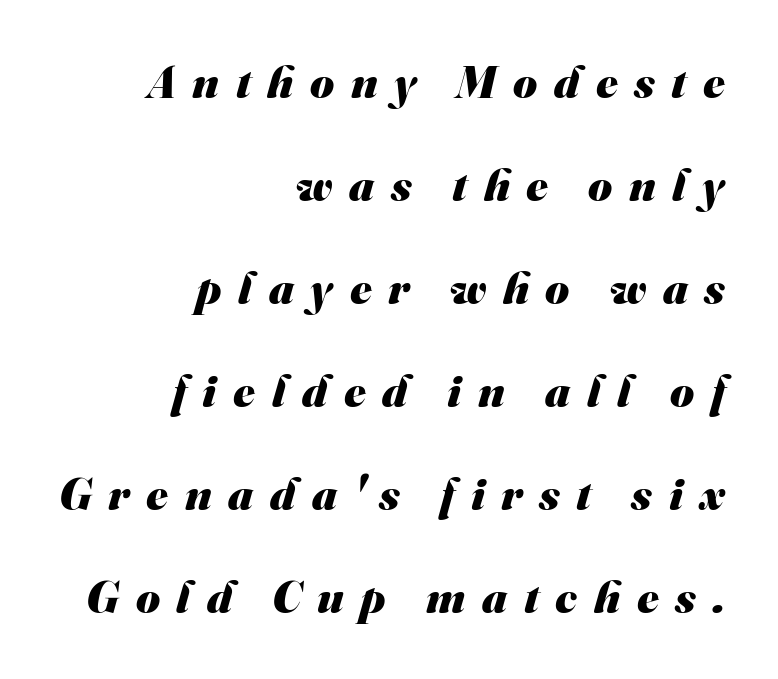
{"serif": "no", "bold": "yes", "weight": "heavy", "width": "normal", "stroke_contrast": "medium", "x_height": "small", "monospaced": "no", "underline": "no", "align": "right", "line_spacing": "loose", "line_spacing_ratio": 2.24, "letter_spacing": "wide", "letter_spacing_em": 0.36, "glyph_px": 46}
